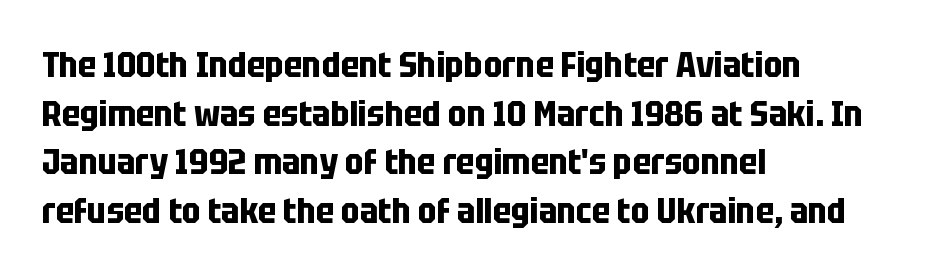
{"serif": "no", "italic": "no", "bold": "yes", "weight": "bold", "width": "condensed", "stroke_contrast": "low", "x_height": "large", "monospaced": "no", "underline": "no", "align": "left", "line_spacing": "normal", "line_spacing_ratio": 1.39, "letter_spacing": "normal", "letter_spacing_em": 0.0, "glyph_px": 35}
